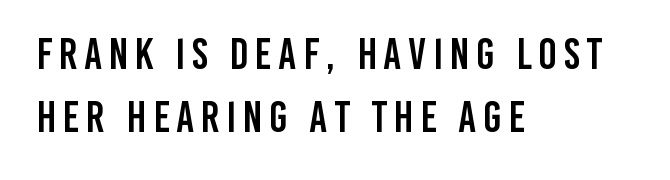
The image shows 44 px condensed sans-serif type, upright; set left-aligned, normal line spacing (1.44x), not underlined; low stroke contrast and a large x-height.
